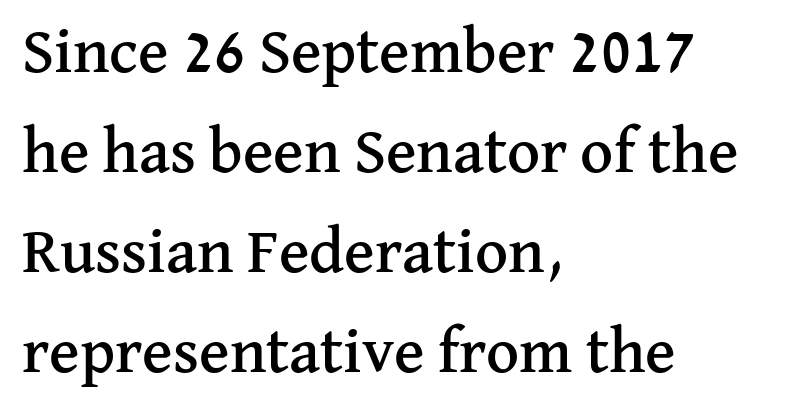
{"serif": "yes", "italic": "no", "width": "normal", "stroke_contrast": "medium", "x_height": "medium", "monospaced": "no", "underline": "no", "align": "left", "line_spacing": "normal", "line_spacing_ratio": 1.56, "letter_spacing": "normal", "letter_spacing_em": 0.0, "glyph_px": 64}
